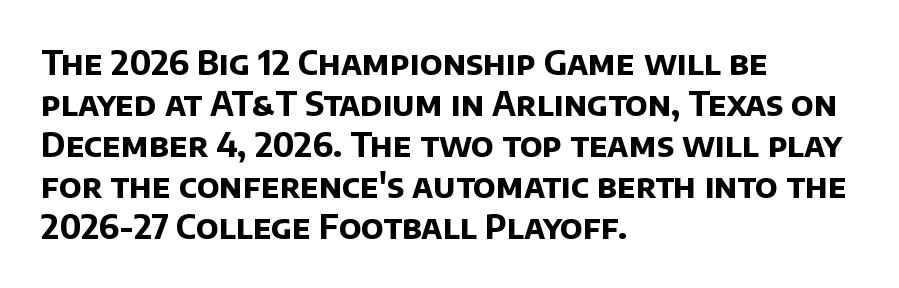
{"serif": "no", "bold": "yes", "weight": "bold", "width": "normal", "stroke_contrast": "low", "x_height": "large", "monospaced": "no", "underline": "no", "align": "left", "line_spacing_ratio": 1.24, "letter_spacing": "normal", "letter_spacing_em": 0.0, "glyph_px": 33}
